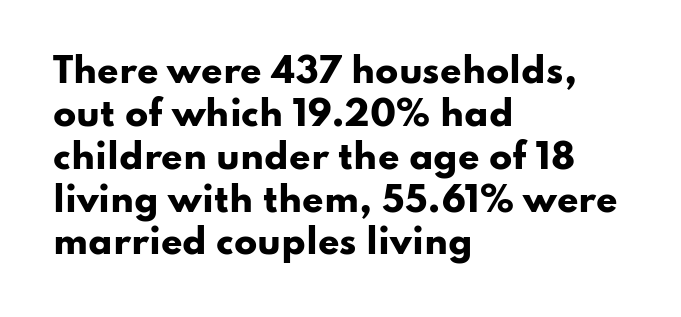
The rows are spaced the way most documents space them. Check under the words: just untouched page. Proportional: the letters do not fall into vertical columns. This sample uses an upright cut, with every glyph sitting square on the baseline.
